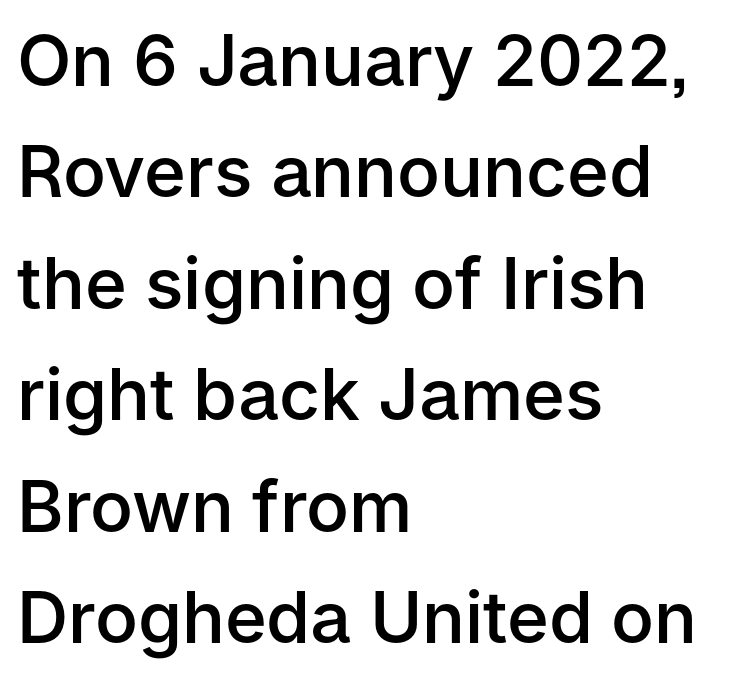
{"serif": "no", "italic": "no", "bold": "semi", "weight": "semibold", "width": "normal", "stroke_contrast": "low", "x_height": "medium", "monospaced": "no", "underline": "no", "align": "left", "line_spacing": "normal", "line_spacing_ratio": 1.57, "letter_spacing": "normal", "letter_spacing_em": 0.0, "glyph_px": 71}
